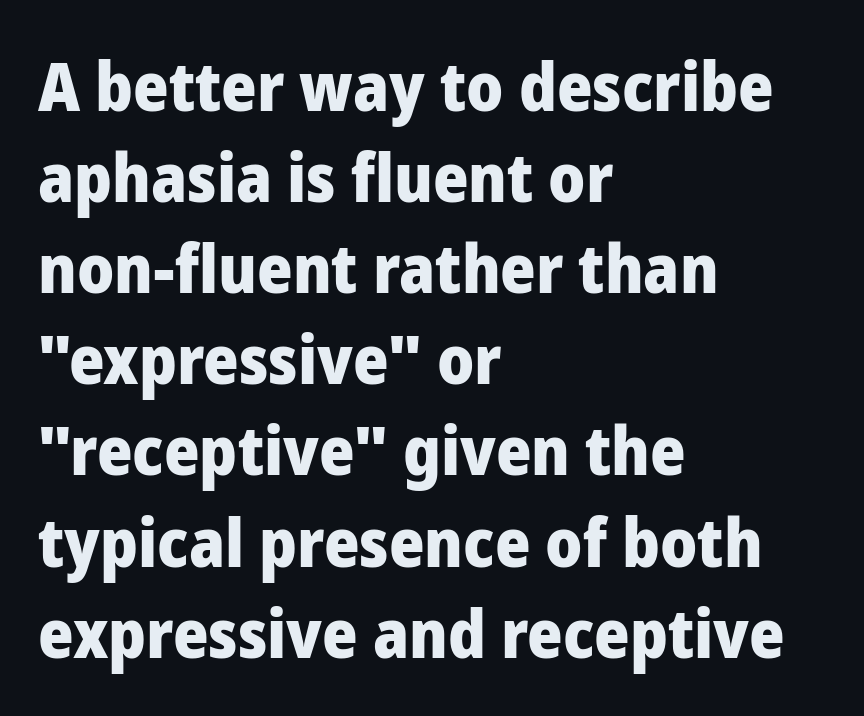
The image shows 68 px heavy sans-serif type, upright; set left-aligned, normal line spacing (1.34x), normal letter spacing, not underlined; low stroke contrast and a medium x-height.
